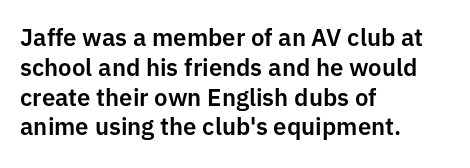
Q: Is the text italic (slanted)? A: No, it is upright.
Q: Is the text underlined? A: No.
Q: How is the paragraph aligned? A: Left-aligned.
Q: Is the spacing between letters normal or unusually wide? A: Normal.
